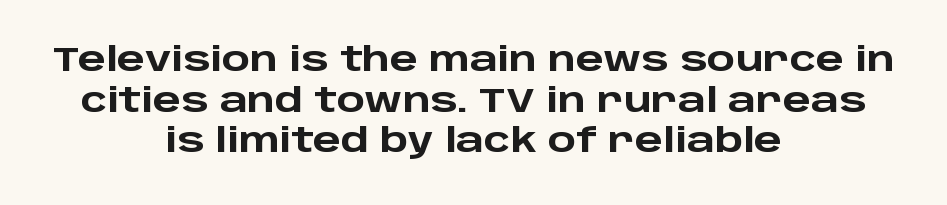
The image shows 33 px heavy, wide sans-serif type, upright; set centered, line spacing 1.23x, normal letter spacing, not underlined; low stroke contrast and a large x-height.
